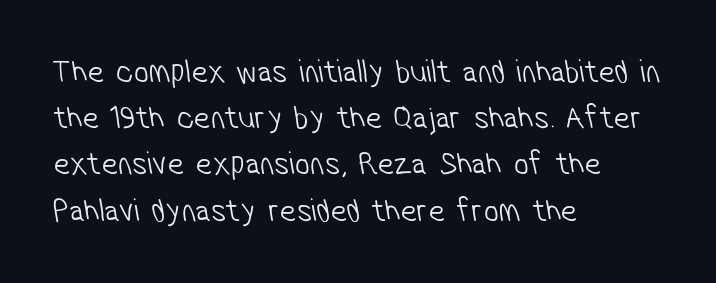
Short and long lines alike share a common starting point at left. In terms of letterform style, serifs are entirely absent. Words appear dense and cohesive because spacing is normal. The passage shown stacks its lines at a standard gap. No letter is thick-stroked: the sample isn't bold. Think of a printed novel: that variable character pitch is what you see here.
